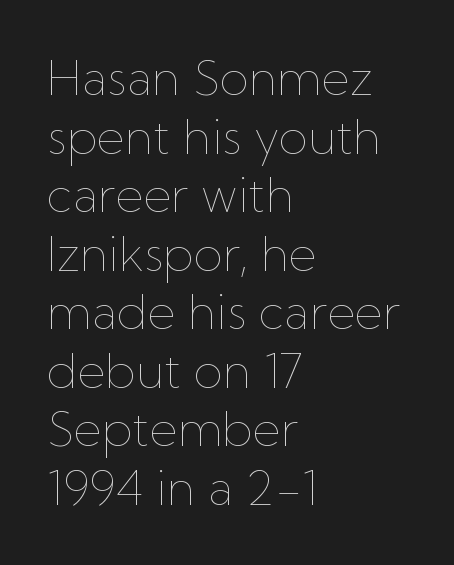
The image shows 48 px thin type, upright; set left-aligned, line spacing 1.22x, normal letter spacing, not underlined; low stroke contrast and a medium x-height.
